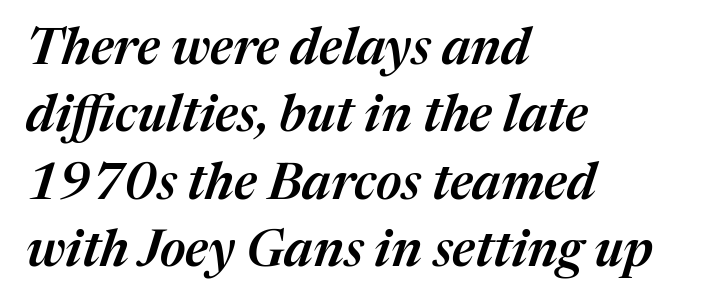
{"italic": "yes", "lean": "right", "slant_degrees": 17, "bold": "semi", "weight": "semibold", "width": "normal", "stroke_contrast": "medium", "x_height": "medium", "monospaced": "no", "underline": "no", "align": "left", "line_spacing": "normal", "line_spacing_ratio": 1.32, "letter_spacing": "normal", "letter_spacing_em": 0.0, "glyph_px": 51}
